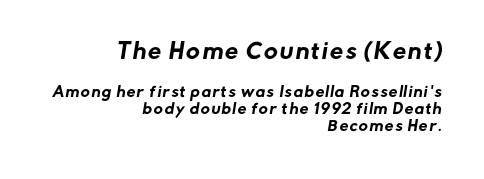
The compositor pushed each line to the right boundary. This layout puts the oversized block above and the modest block below. Quick note: underline off.
